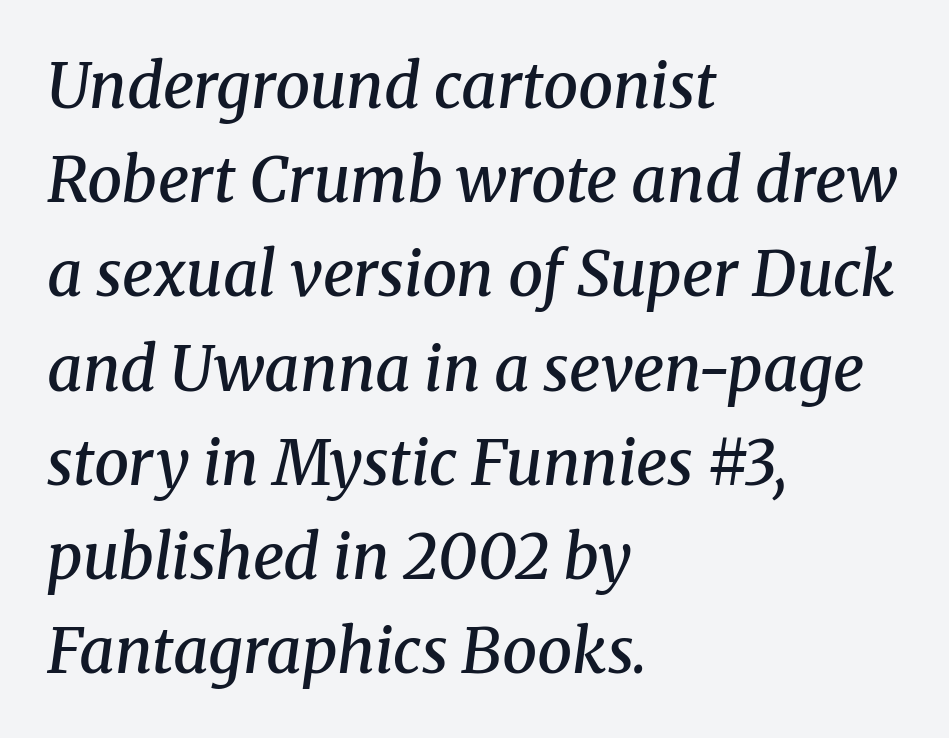
Q: Is the text bold? A: Semi-bold.
Q: Is the text italic (slanted)? A: Yes, it leans right by about 8 degrees.
Q: Is the typeface a serif or a sans-serif typeface? A: Serif.
Q: Is the text underlined? A: No.
Q: How is the paragraph aligned? A: Left-aligned.
Q: Is the spacing between letters normal or unusually wide? A: Normal.
Q: Is the spacing between lines tight, normal or loose? A: Normal.
Q: Width (condensed, normal, or wide)? A: Normal.
Q: Stroke contrast? A: Medium.
Q: x-height? A: Medium.
Q: Monospaced? A: No.
